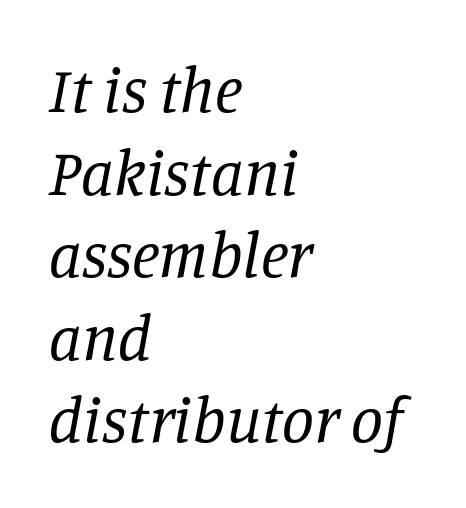
Q: Is the text bold? A: No.
Q: Is the text italic (slanted)? A: Yes, it leans right by about 11 degrees.
Q: Is the typeface a serif or a sans-serif typeface? A: Serif.
Q: Is the text underlined? A: No.
Q: How is the paragraph aligned? A: Left-aligned.
Q: Is the spacing between letters normal or unusually wide? A: Normal.
Q: Is the spacing between lines tight, normal or loose? A: Normal.
Q: Width (condensed, normal, or wide)? A: Normal.
Q: Stroke contrast? A: Low.
Q: x-height? A: Large.
Q: Monospaced? A: No.
